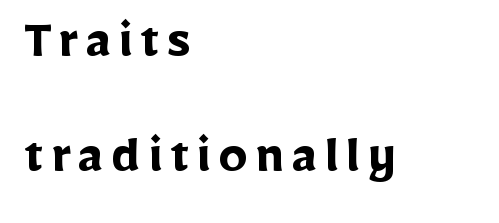
Q: Is the text bold? A: Yes.
Q: Is the text italic (slanted)? A: No, it is upright.
Q: Is the typeface a serif or a sans-serif typeface? A: Sans-serif.
Q: Is the text underlined? A: No.
Q: How is the paragraph aligned? A: Left-aligned.
Q: Is the spacing between lines tight, normal or loose? A: Loose.
Q: Width (condensed, normal, or wide)? A: Normal.
Q: Stroke contrast? A: Low.
Q: x-height? A: Medium.
Q: Monospaced? A: No.
